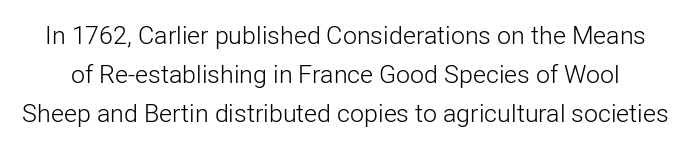
Q: Is the text bold? A: No.
Q: Is the text italic (slanted)? A: No, it is upright.
Q: Is the text underlined? A: No.
Q: Is the spacing between letters normal or unusually wide? A: Normal.
Q: Is the spacing between lines tight, normal or loose? A: Normal.
